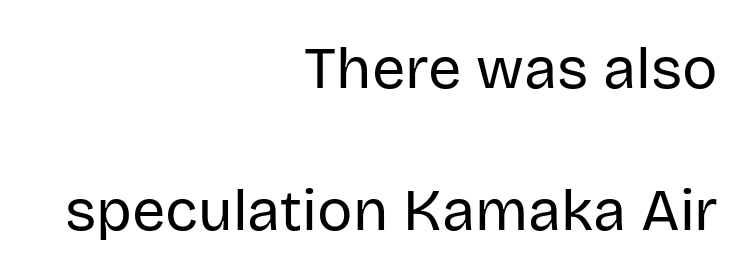
Q: Is the text bold? A: No.
Q: Is the text italic (slanted)? A: No, it is upright.
Q: Is the typeface a serif or a sans-serif typeface? A: Sans-serif.
Q: Is the text underlined? A: No.
Q: How is the paragraph aligned? A: Right-aligned.
Q: Is the spacing between letters normal or unusually wide? A: Normal.
Q: Is the spacing between lines tight, normal or loose? A: Loose.
Q: Width (condensed, normal, or wide)? A: Normal.
Q: Stroke contrast? A: Low.
Q: x-height? A: Large.
Q: Monospaced? A: No.
